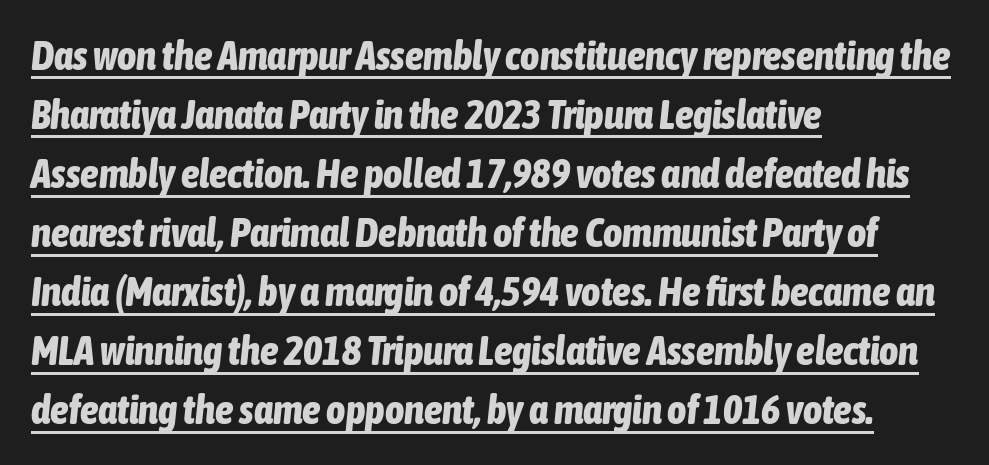
Q: Is the text bold? A: Yes.
Q: Is the text italic (slanted)? A: Yes, it leans right by about 6 degrees.
Q: Is the text underlined? A: Yes.
Q: How is the paragraph aligned? A: Left-aligned.
Q: Is the spacing between letters normal or unusually wide? A: Normal.
Q: Is the spacing between lines tight, normal or loose? A: Normal.
Q: Width (condensed, normal, or wide)? A: Condensed.
Q: Stroke contrast? A: Low.
Q: x-height? A: Medium.
Q: Monospaced? A: No.
